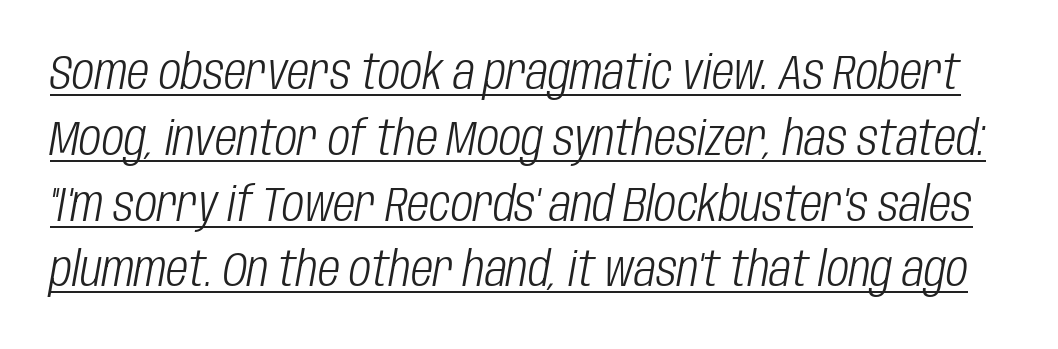
You can tell it's italic because the verticals aren't actually vertical. The typesetting does not lean heavy: it is not bold. Compared with undecorated copy, this sample adds a rule below the words. Is there much room between lines? A standard amount, neither cramped nor airy. Character widths vary here, with narrow letters taking less room than wide ones.
